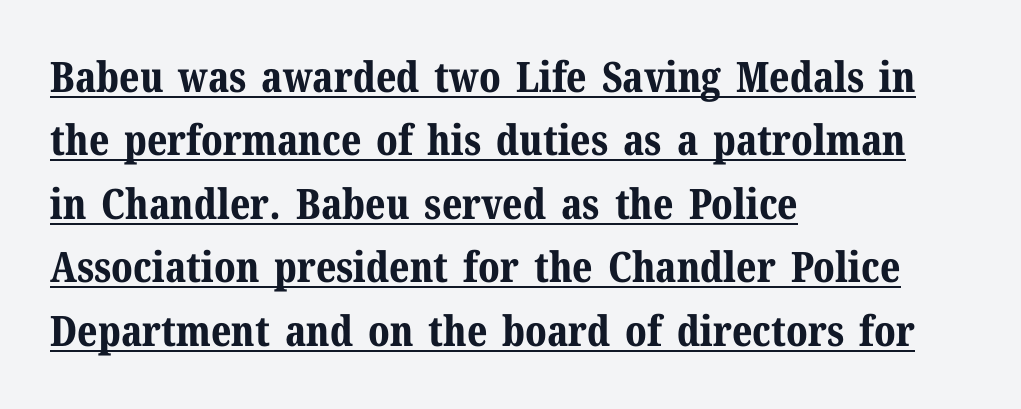
The image shows 42 px bold serif type, upright; set left-aligned, normal line spacing (1.51x), normal letter spacing, underlined; medium stroke contrast and a medium x-height.
